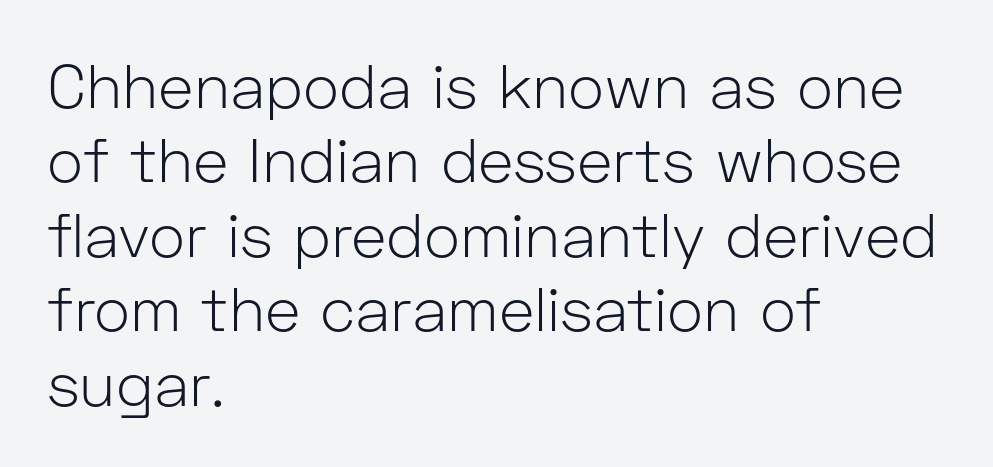
Q: Is the text bold? A: No.
Q: Is the text italic (slanted)? A: No, it is upright.
Q: Is the typeface a serif or a sans-serif typeface? A: Sans-serif.
Q: Is the text underlined? A: No.
Q: How is the paragraph aligned? A: Left-aligned.
Q: Is the spacing between letters normal or unusually wide? A: Normal.
Q: Width (condensed, normal, or wide)? A: Normal.
Q: Stroke contrast? A: Low.
Q: x-height? A: Medium.
Q: Monospaced? A: No.
